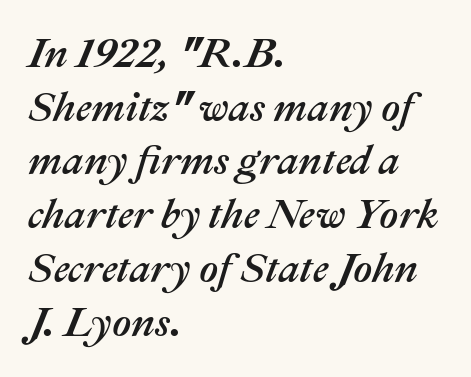
Q: Is the text italic (slanted)? A: Yes, it leans right by about 22 degrees.
Q: Is the text underlined? A: No.
Q: How is the paragraph aligned? A: Left-aligned.
Q: Is the spacing between letters normal or unusually wide? A: Normal.
Q: Is the spacing between lines tight, normal or loose? A: Normal.
Q: Width (condensed, normal, or wide)? A: Normal.
Q: Stroke contrast? A: Medium.
Q: x-height? A: Medium.
Q: Monospaced? A: No.
